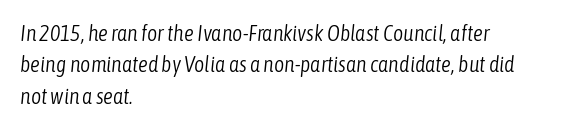
Q: Is the text bold? A: No.
Q: Is the text italic (slanted)? A: Yes, it leans right by about 6 degrees.
Q: Is the text underlined? A: No.
Q: How is the paragraph aligned? A: Left-aligned.
Q: Is the spacing between letters normal or unusually wide? A: Normal.
Q: Is the spacing between lines tight, normal or loose? A: Normal.
